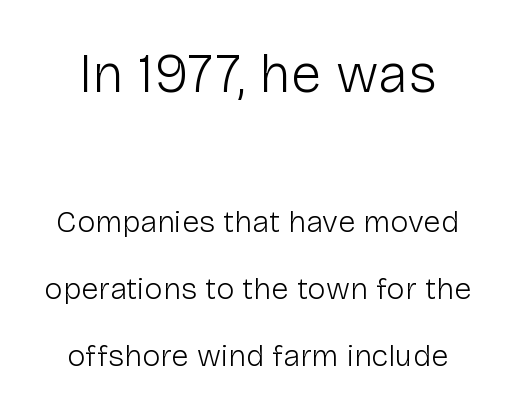
Q: Is the text bold? A: No.
Q: Is the text italic (slanted)? A: No, it is upright.
Q: Is the typeface a serif or a sans-serif typeface? A: Sans-serif.
Q: Is the text underlined? A: No.
Q: Is the spacing between letters normal or unusually wide? A: Normal.
Q: Is the spacing between lines tight, normal or loose? A: Loose.
Q: Which block of text is set in a larger size, the first (top) or the second (bottom)? A: The first (top) one.
Q: Width (condensed, normal, or wide)? A: Normal.
Q: Stroke contrast? A: Low.
Q: x-height? A: Medium.
Q: Monospaced? A: No.
